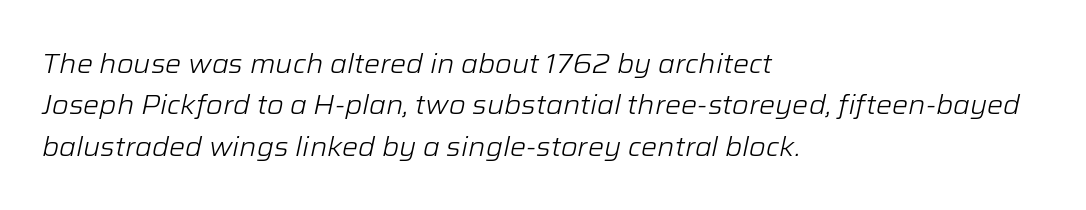
The compositor pushed each line to the left boundary. Baseline-to-baseline distance is the conventional proportion of letter height. The whole block is typeset with a tilt. The passage shown has conventional tracking throughout. Weight: not bold — regular or lighter.
